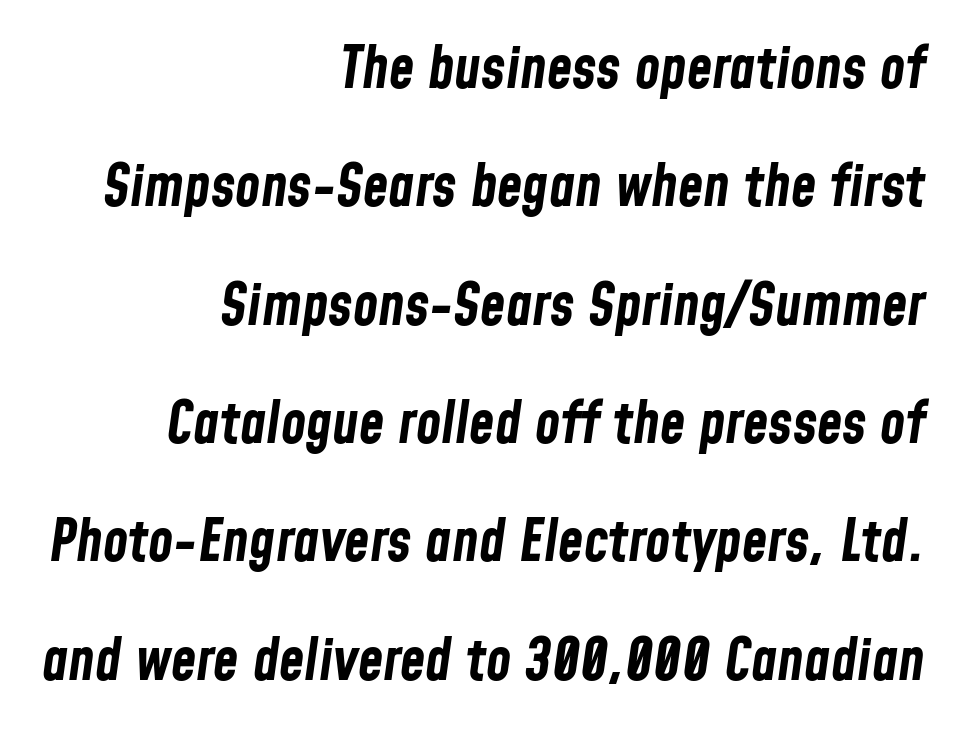
The image shows 58 px bold, condensed type, italic (leaning right); set right-aligned, loose line spacing (2.04x), normal letter spacing, not underlined; low stroke contrast and a medium x-height.
